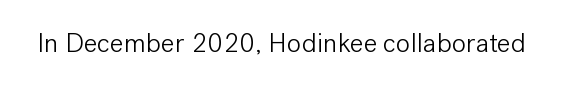
Q: Is the text bold? A: No.
Q: Is the text italic (slanted)? A: No, it is upright.
Q: Is the text underlined? A: No.
Q: Is the spacing between letters normal or unusually wide? A: Normal.
